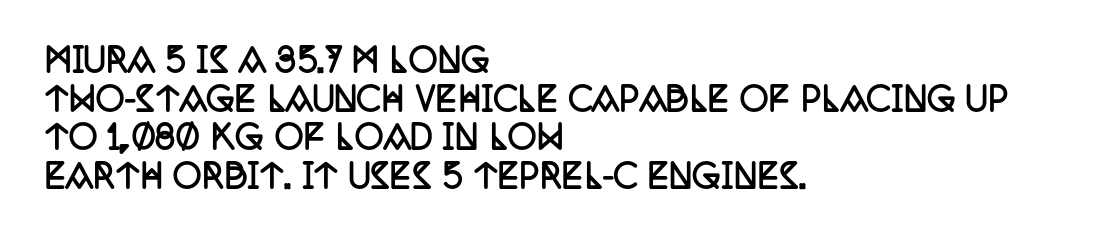
The image shows 32 px semibold, condensed serif type, upright; set left-aligned, line spacing 1.21x, normal letter spacing, not underlined; low stroke contrast and a large x-height.
